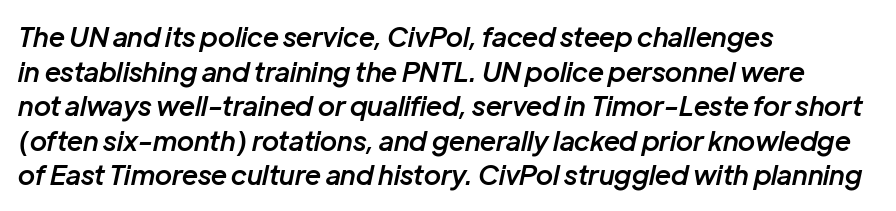
Q: Is the text bold? A: Semi-bold.
Q: Is the text italic (slanted)? A: Yes, it leans right by about 12 degrees.
Q: Is the text underlined? A: No.
Q: How is the paragraph aligned? A: Left-aligned.
Q: Is the spacing between letters normal or unusually wide? A: Normal.
Q: Is the spacing between lines tight, normal or loose? A: Normal.
